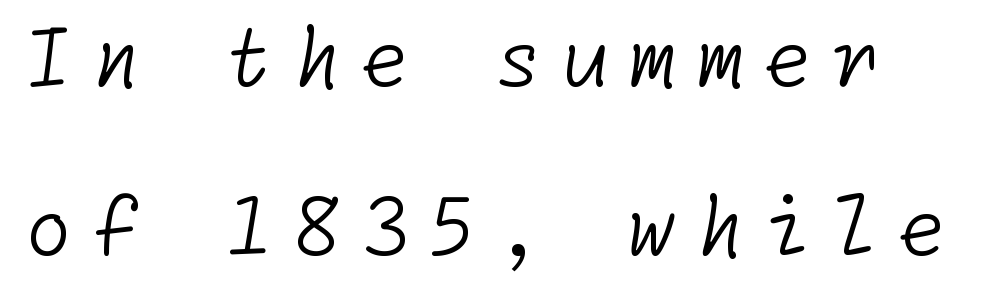
{"serif": "no", "bold": "no", "weight": "light", "width": "normal", "stroke_contrast": "low", "x_height": "medium", "underline": "no", "align": "left", "line_spacing": "loose", "line_spacing_ratio": 2.14, "letter_spacing": "wide", "letter_spacing_em": 0.23, "glyph_px": 79}
